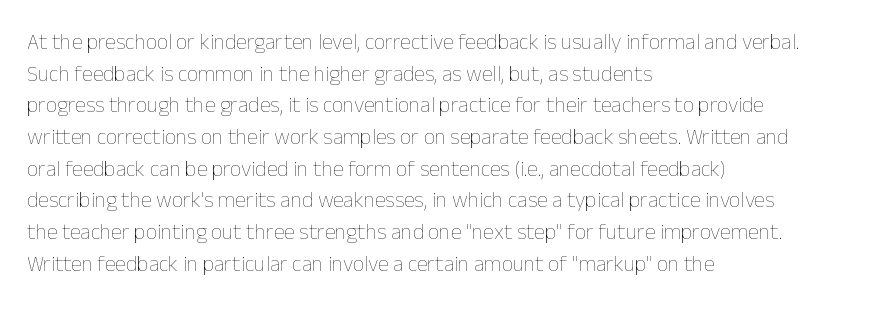
The image shows 22 px text type, upright; set left-aligned, normal line spacing (1.44x), normal letter spacing, not underlined.
